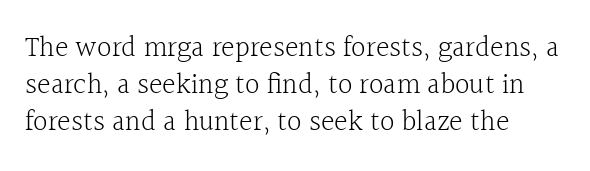
The image shows 29 px light serif type, upright; set left-aligned, normal line spacing (1.27x), normal letter spacing, not underlined; a medium x-height.
